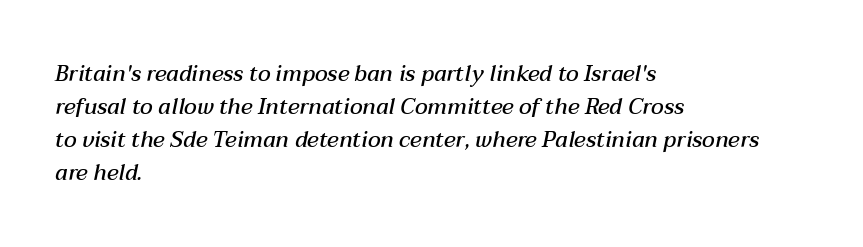
{"italic": "yes", "lean": "right", "slant_degrees": 12, "bold": "semi", "underline": "no", "align": "left", "line_spacing": "normal", "line_spacing_ratio": 1.5, "letter_spacing": "normal", "letter_spacing_em": 0.0, "glyph_px": 22}
